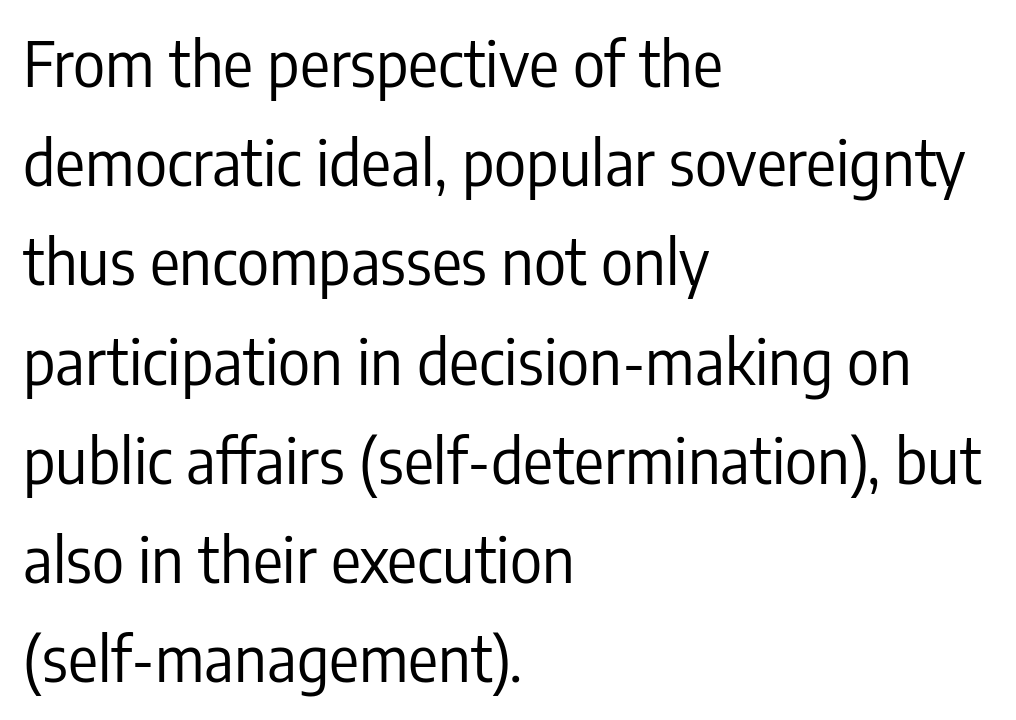
{"serif": "no", "italic": "no", "bold": "no", "weight": "regular", "width": "condensed", "stroke_contrast": "low", "x_height": "medium", "monospaced": "no", "underline": "no", "align": "left", "line_spacing": "normal", "line_spacing_ratio": 1.6, "letter_spacing": "normal", "letter_spacing_em": 0.0, "glyph_px": 62}
